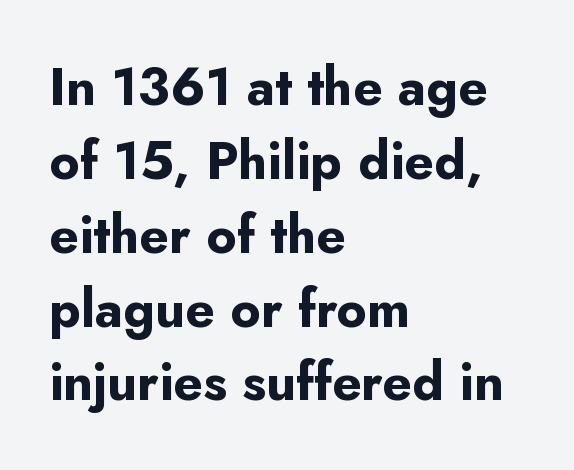
Q: Is the text bold? A: Yes.
Q: Is the text italic (slanted)? A: No, it is upright.
Q: Is the typeface a serif or a sans-serif typeface? A: Sans-serif.
Q: Is the text underlined? A: No.
Q: How is the paragraph aligned? A: Left-aligned.
Q: Is the spacing between letters normal or unusually wide? A: Normal.
Q: Is the spacing between lines tight, normal or loose? A: Normal.
Q: Width (condensed, normal, or wide)? A: Normal.
Q: Stroke contrast? A: Low.
Q: x-height? A: Small.
Q: Monospaced? A: No.
